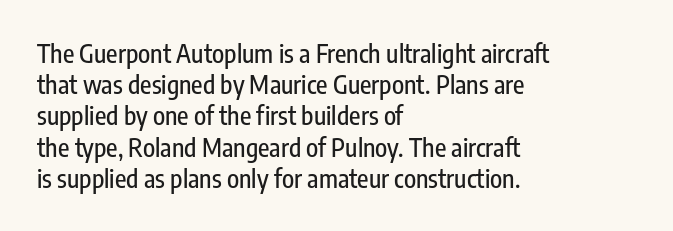
{"italic": "no", "underline": "no", "align": "left", "line_spacing": "normal", "line_spacing_ratio": 1.25, "letter_spacing": "normal", "letter_spacing_em": 0.0, "glyph_px": 25}
